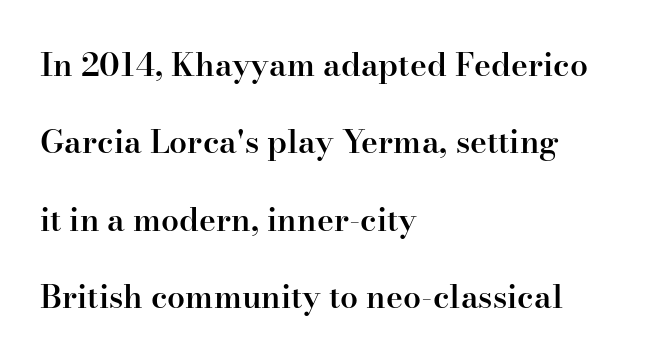
The image shows 32 px semibold serif type, upright; set left-aligned, loose line spacing (2.42x), normal letter spacing, not underlined; high stroke contrast and a small x-height.
